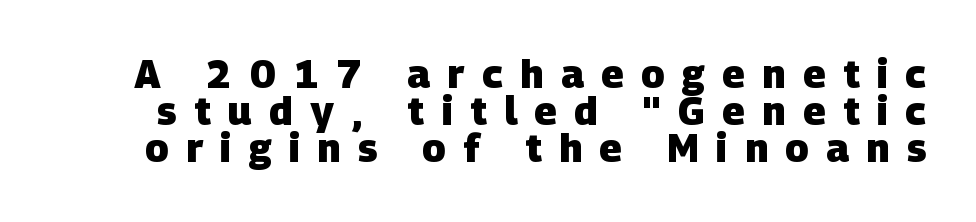
This rendering widens character spacing well past its baseline value. The passage shown is not underscored anywhere. Is this a fixed-width face? No — the glyphs have proportional, varying widths. These lines are composed in type without serifs. The rendering uses a bold face; every stroke is thick and dark. This sample trades vertical openness for compactness between lines.
